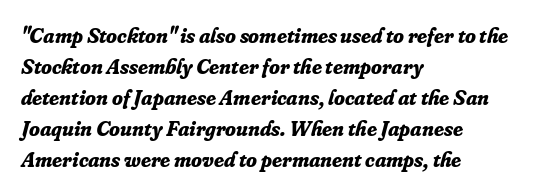
{"italic": "yes", "lean": "right", "slant_degrees": 16, "bold": "yes", "underline": "no", "align": "left", "line_spacing": "normal", "line_spacing_ratio": 1.41, "letter_spacing": "normal", "letter_spacing_em": 0.0, "glyph_px": 22}
